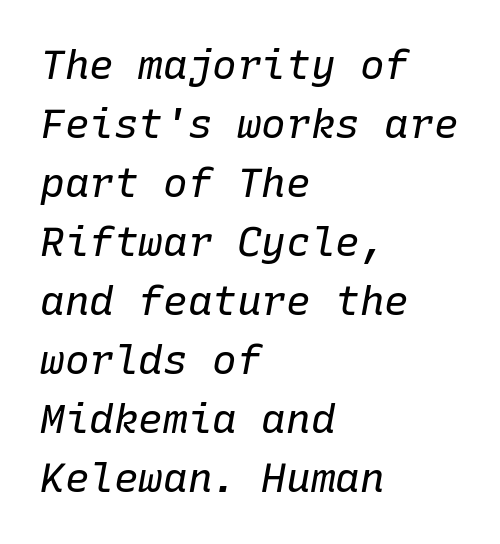
The image shows 41 px regular-weight type, italic (leaning right), monospaced; set left-aligned, normal line spacing (1.44x), normal letter spacing, not underlined; low stroke contrast and a medium x-height.
